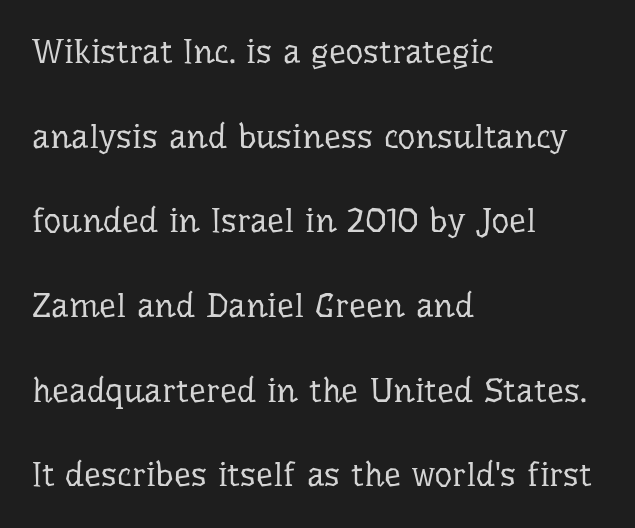
{"serif": "yes", "italic": "no", "bold": "no", "weight": "regular", "width": "normal", "stroke_contrast": "low", "x_height": "medium", "monospaced": "no", "underline": "no", "align": "left", "line_spacing": "loose", "line_spacing_ratio": 2.49, "letter_spacing": "normal", "letter_spacing_em": 0.0, "glyph_px": 34}
